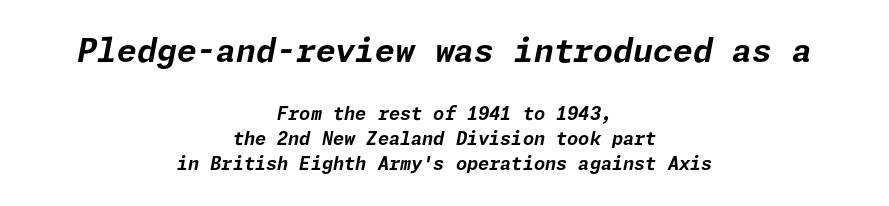
{"italic": "yes", "lean": "right", "slant_degrees": 11, "bold": "yes", "weight": "bold", "width": "normal", "stroke_contrast": "low", "x_height": "medium", "underline": "no", "align": "center", "line_spacing": "normal", "line_spacing_ratio": 1.41, "letter_spacing": "normal", "letter_spacing_em": 0.0, "larger_block": "first", "size_ratio": 1.78, "glyph_px": 32}
